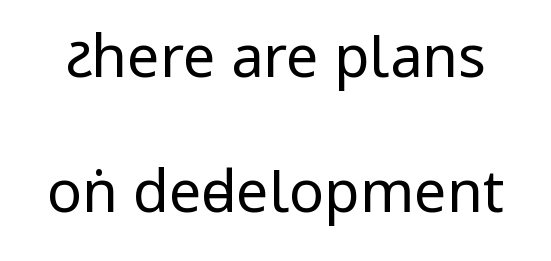
The image shows 58 px regular-weight, condensed sans-serif type, upright; set loose line spacing (2.32x), normal letter spacing, not underlined; low stroke contrast and a large x-height.
